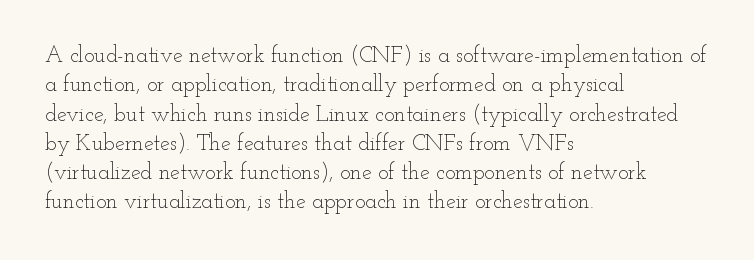
Q: Is the text bold? A: No.
Q: Is the text italic (slanted)? A: No, it is upright.
Q: Is the text underlined? A: No.
Q: How is the paragraph aligned? A: Left-aligned.
Q: Is the spacing between letters normal or unusually wide? A: Normal.
Q: Is the spacing between lines tight, normal or loose? A: Normal.
